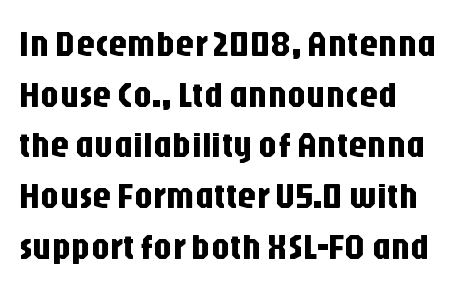
Horizontally, the lines are justified to the leading edge only. Note the varied advance widths — an 'i' is clearly narrower than an 'm'. You can tell it's not italic because the verticals are truly vertical. Check where the strokes stop: nothing finishes them off — pure sans. This block has exactly the height ordinary leading produces. Here the glyphs are tracked normally, forming tight word shapes.
